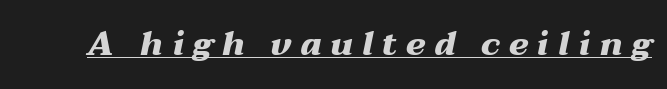
On the weight axis this lands at bold, roughly 700. You can tell it's italic because the verticals aren't actually vertical. The face used here appears with an underline applied. Glyph-to-glyph distance is far greater than everyday printed text. Note the varied advance widths — an 'i' is clearly narrower than an 'm'.
